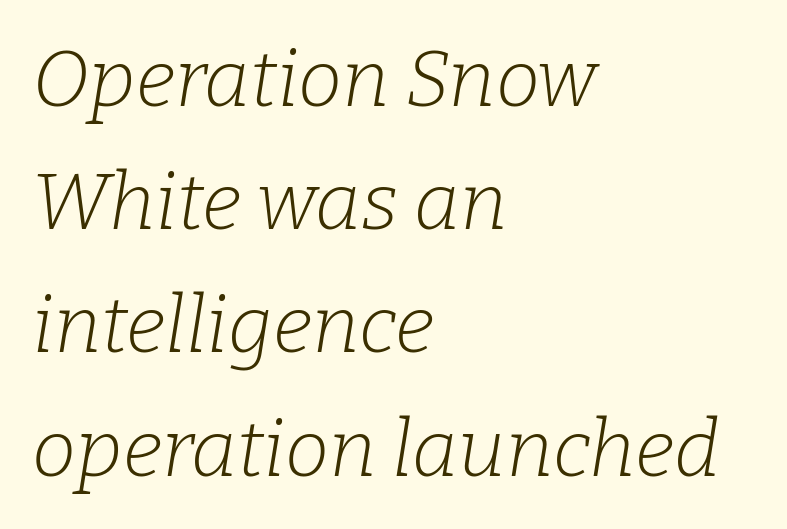
Q: Is the text bold? A: No.
Q: Is the text italic (slanted)? A: Yes, it leans right by about 9 degrees.
Q: Is the typeface a serif or a sans-serif typeface? A: Serif.
Q: Is the text underlined? A: No.
Q: How is the paragraph aligned? A: Left-aligned.
Q: Is the spacing between letters normal or unusually wide? A: Normal.
Q: Is the spacing between lines tight, normal or loose? A: Normal.
Q: Width (condensed, normal, or wide)? A: Normal.
Q: Stroke contrast? A: Low.
Q: x-height? A: Medium.
Q: Monospaced? A: No.
